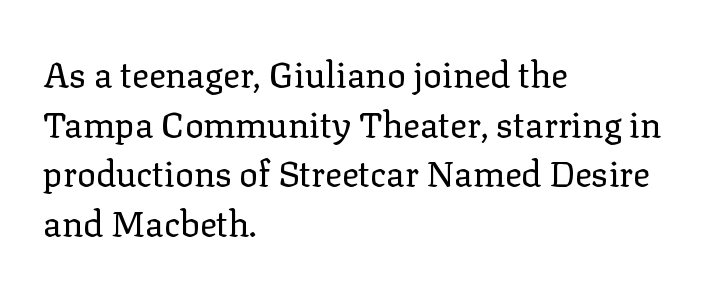
Q: Is the text bold? A: No.
Q: Is the text italic (slanted)? A: No, it is upright.
Q: Is the typeface a serif or a sans-serif typeface? A: Serif.
Q: Is the text underlined? A: No.
Q: How is the paragraph aligned? A: Left-aligned.
Q: Is the spacing between letters normal or unusually wide? A: Normal.
Q: Is the spacing between lines tight, normal or loose? A: Normal.
Q: Width (condensed, normal, or wide)? A: Normal.
Q: Stroke contrast? A: Low.
Q: x-height? A: Medium.
Q: Monospaced? A: No.
